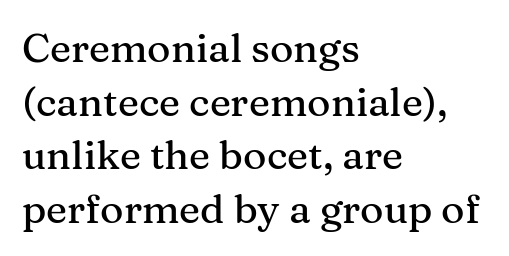
Q: Is the text italic (slanted)? A: No, it is upright.
Q: Is the typeface a serif or a sans-serif typeface? A: Serif.
Q: Is the text underlined? A: No.
Q: How is the paragraph aligned? A: Left-aligned.
Q: Is the spacing between letters normal or unusually wide? A: Normal.
Q: Is the spacing between lines tight, normal or loose? A: Normal.
Q: Width (condensed, normal, or wide)? A: Normal.
Q: Stroke contrast? A: Medium.
Q: x-height? A: Medium.
Q: Monospaced? A: No.
